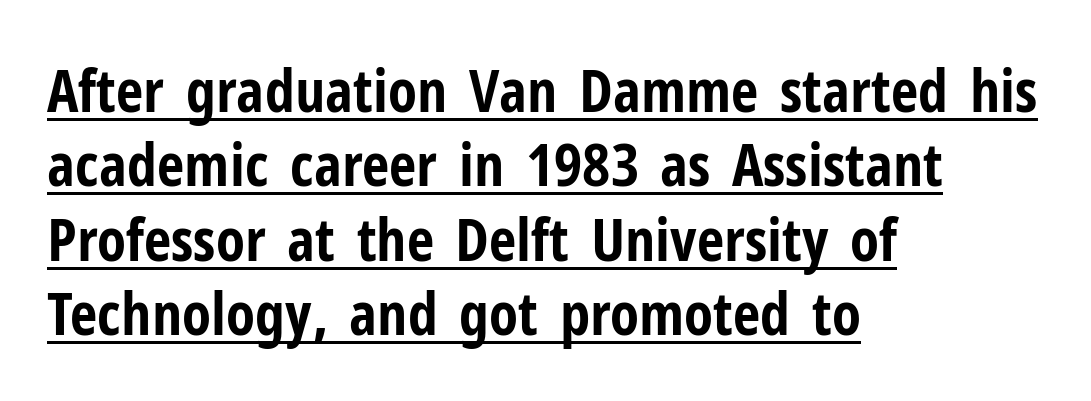
The image shows 60 px bold, condensed sans-serif type, upright; set left-aligned, line spacing 1.24x, normal letter spacing, underlined; low stroke contrast and a medium x-height.
